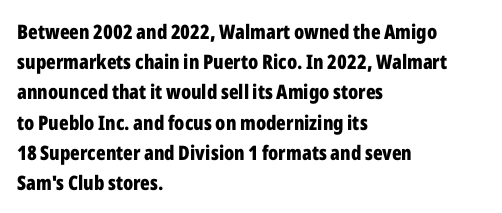
{"italic": "no", "bold": "yes", "underline": "no", "align": "left", "line_spacing": "normal", "line_spacing_ratio": 1.51, "letter_spacing": "normal", "letter_spacing_em": 0.0, "glyph_px": 20}
